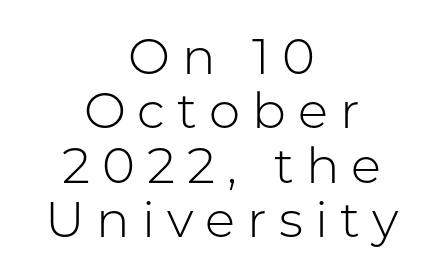
{"serif": "no", "italic": "no", "bold": "no", "weight": "light", "width": "normal", "stroke_contrast": "low", "x_height": "medium", "monospaced": "no", "underline": "no", "align": "center", "line_spacing": "tight", "line_spacing_ratio": 1.09, "letter_spacing": "wide", "letter_spacing_em": 0.24, "glyph_px": 50}
